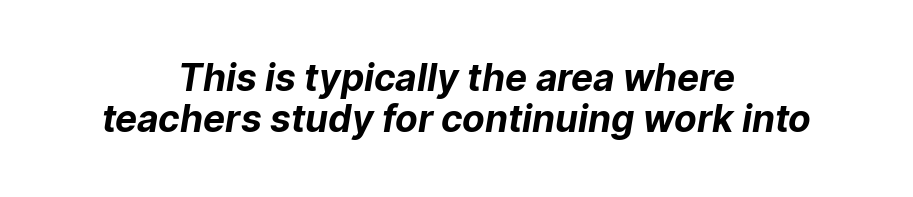
{"serif": "no", "bold": "yes", "weight": "bold", "width": "normal", "stroke_contrast": "low", "x_height": "medium", "monospaced": "no", "underline": "no", "align": "center", "line_spacing": "tight", "line_spacing_ratio": 1.11, "letter_spacing": "normal", "letter_spacing_em": 0.0, "glyph_px": 37}
